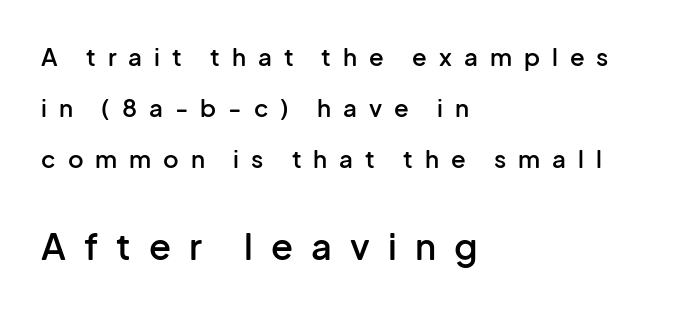
{"serif": "no", "italic": "no", "bold": "semi", "weight": "semibold", "width": "normal", "stroke_contrast": "low", "x_height": "medium", "monospaced": "no", "underline": "no", "align": "left", "line_spacing": "loose", "line_spacing_ratio": 2.12, "letter_spacing": "wide", "letter_spacing_em": 0.5, "larger_block": "second", "size_ratio": 1.5, "glyph_px": 36}
